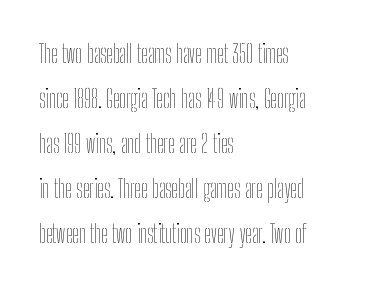
{"italic": "no", "bold": "no", "underline": "no", "align": "left", "line_spacing_ratio": 1.87, "letter_spacing": "normal", "letter_spacing_em": 0.0, "glyph_px": 24}
